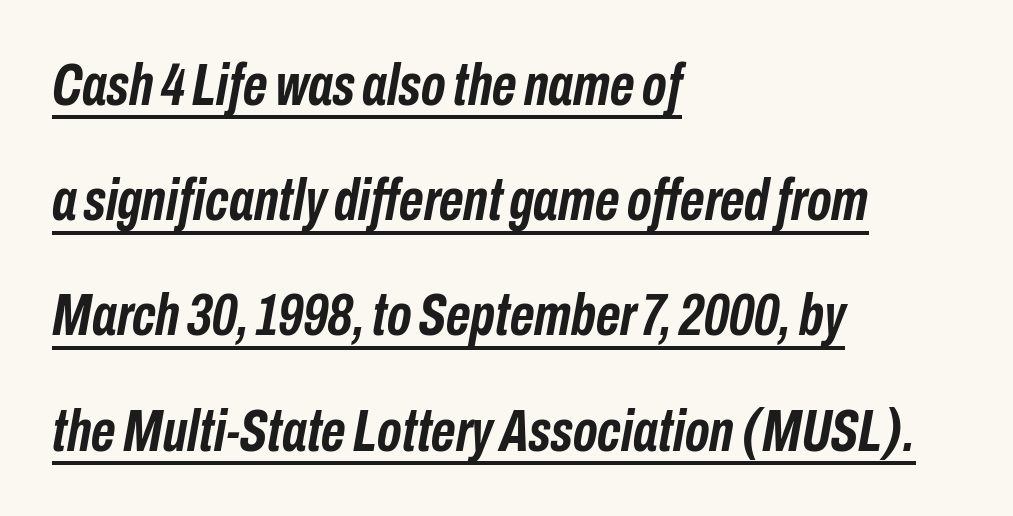
{"italic": "yes", "lean": "right", "slant_degrees": 10, "bold": "yes", "weight": "semibold", "width": "condensed", "stroke_contrast": "low", "x_height": "medium", "monospaced": "no", "underline": "yes", "align": "left", "line_spacing": "loose", "line_spacing_ratio": 1.92, "letter_spacing": "normal", "letter_spacing_em": 0.0, "glyph_px": 60}
